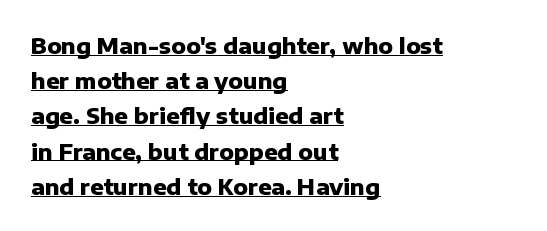
The compositor pushed each line to the left boundary. The lines sit at an ordinary, default distance from one another. Honestly, the underline is the first thing you notice here. Default kerning and tracking; the words read as compact shapes.
